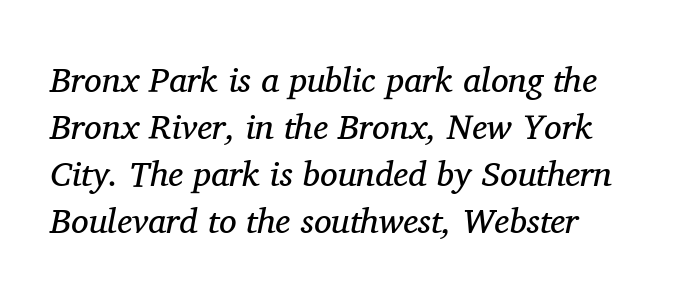
Looks like regular typesetting: each glyph gets only the width it needs. The foot of each line stays bare and open. Summary of vertical rhythm: regular, with standard interline spacing. Would a proofreader flag this as italicized? Yes. Inter-character spacing is left at the font's built-in metrics. Vertical stems look standard width or narrower in stroke.
